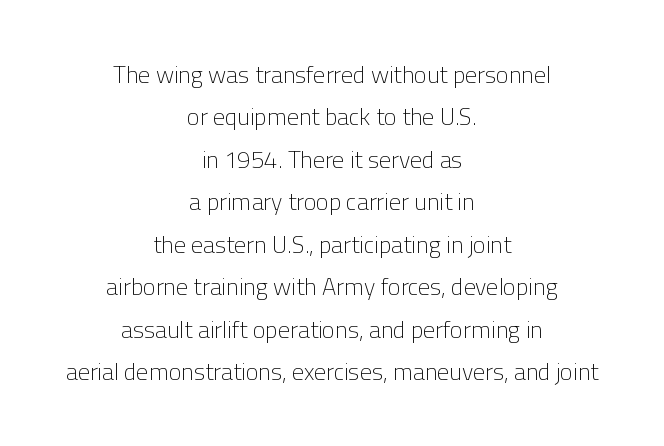
{"italic": "no", "bold": "no", "underline": "no", "align": "center", "line_spacing_ratio": 1.77, "letter_spacing": "normal", "letter_spacing_em": 0.0, "glyph_px": 24}
